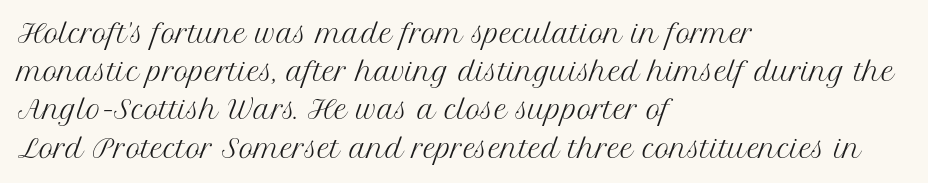
{"bold": "no", "underline": "no", "align": "left", "line_spacing": "normal", "line_spacing_ratio": 1.53, "letter_spacing": "normal", "letter_spacing_em": 0.0, "glyph_px": 25}
